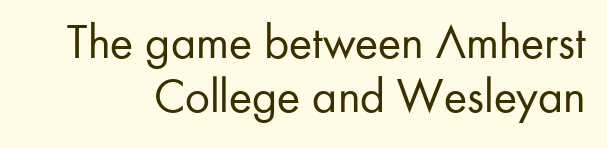
{"serif": "no", "italic": "no", "bold": "no", "weight": "regular", "width": "normal", "stroke_contrast": "low", "x_height": "small", "monospaced": "no", "underline": "no", "line_spacing": "tight", "line_spacing_ratio": 1.11, "letter_spacing": "normal", "letter_spacing_em": 0.0, "glyph_px": 49}
